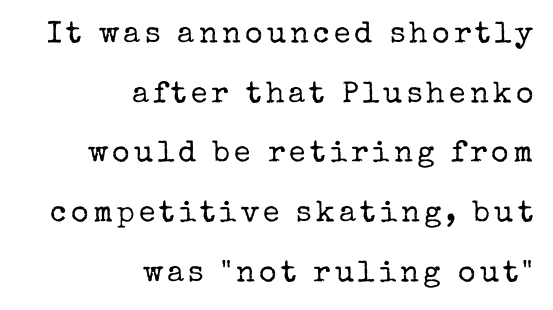
The image shows 30 px regular-weight serif type, upright; set right-aligned, loose line spacing (1.99x), not underlined; low stroke contrast and a medium x-height.
